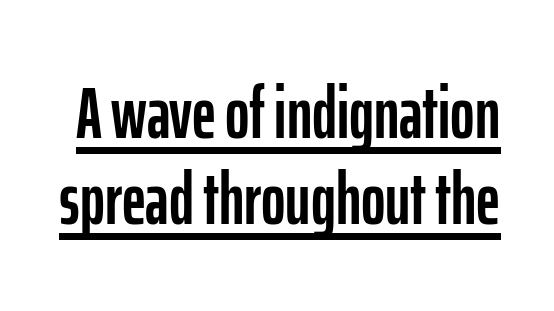
The axis of the letterforms is exactly vertical. The rendering uses natural spacing where letterforms have individual widths. These lines are composed in type without serifs. Honestly, the letter spacing is just normal — you wouldn't notice it. Descenders here cross a horizontal rule under the line.
